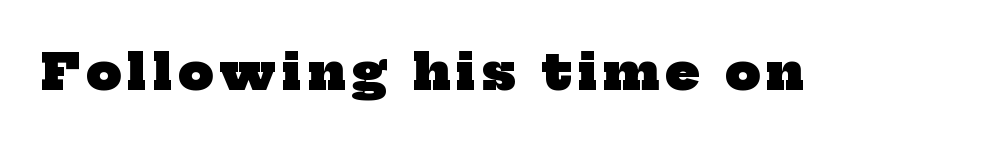
Q: Is the text bold? A: Yes.
Q: Is the typeface a serif or a sans-serif typeface? A: Serif.
Q: Is the text underlined? A: No.
Q: Width (condensed, normal, or wide)? A: Normal.
Q: Stroke contrast? A: Low.
Q: x-height? A: Medium.
Q: Monospaced? A: No.
